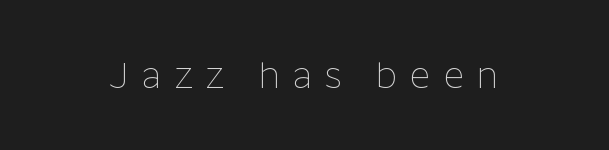
{"serif": "no", "italic": "no", "bold": "no", "weight": "thin", "width": "normal", "stroke_contrast": "low", "x_height": "medium", "monospaced": "no", "underline": "no", "letter_spacing": "wide", "letter_spacing_em": 0.35, "glyph_px": 36}
